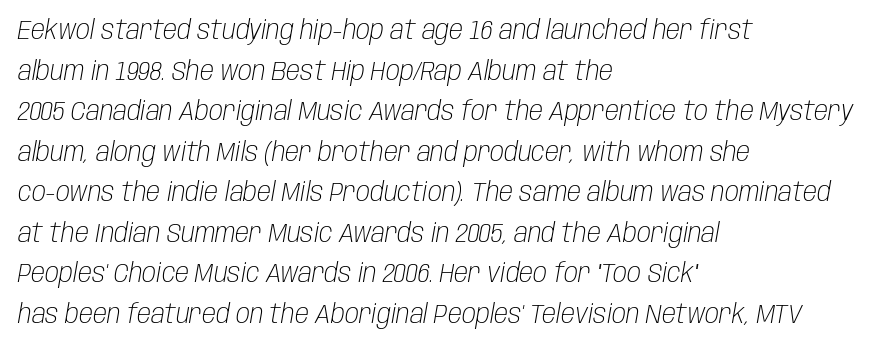
The image shows 26 px text type, italic (leaning right); set left-aligned, normal line spacing (1.56x), normal letter spacing, not underlined.
